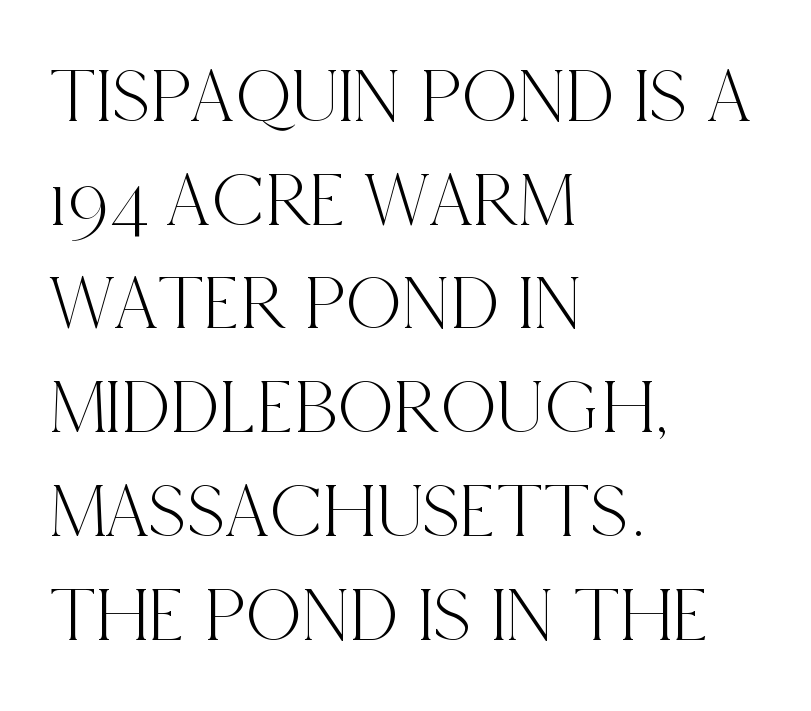
The image shows 78 px condensed serif type, upright; set left-aligned, normal line spacing (1.33x), normal letter spacing, not underlined; a large x-height.
